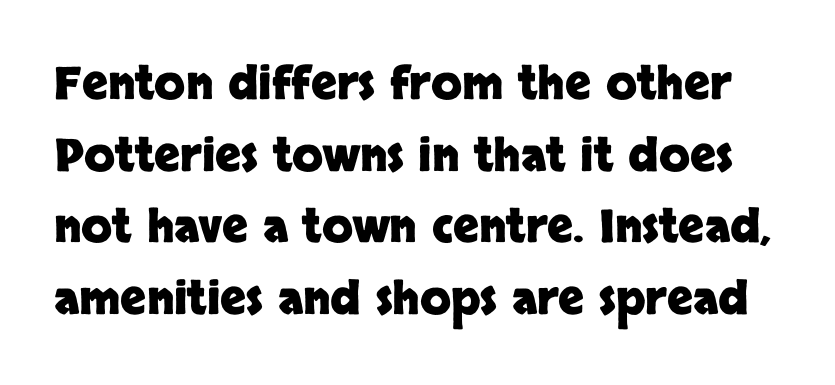
The rendering uses natural spacing where letterforms have individual widths. Just letters on the line, the space beneath them empty. This sample uses a sans-serif face. Students, note that the glyphs here touch the page at normal intervals. This is heavy type, rendered in bold. Italic: no, the glyphs are upright roman.
